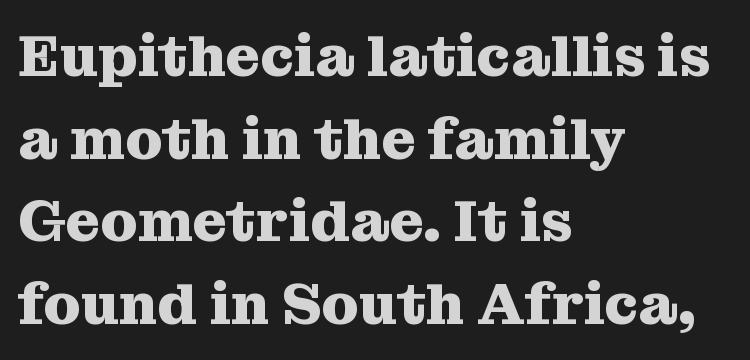
The image shows 59 px heavy serif type, upright; set left-aligned, normal line spacing (1.4x), normal letter spacing, not underlined; medium stroke contrast and a medium x-height.
